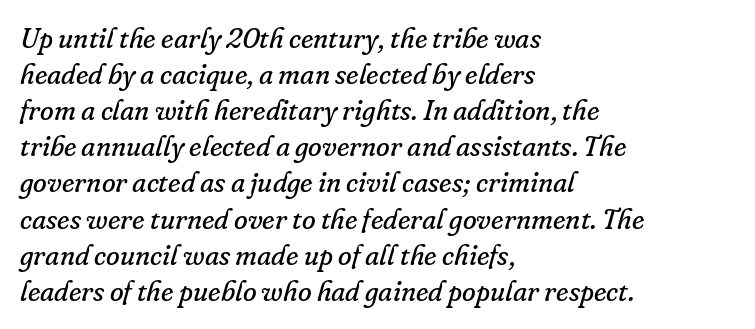
Q: Is the text bold? A: No.
Q: Is the text italic (slanted)? A: Yes, it leans right by about 16 degrees.
Q: Is the typeface a serif or a sans-serif typeface? A: Serif.
Q: Is the text underlined? A: No.
Q: How is the paragraph aligned? A: Left-aligned.
Q: Is the spacing between letters normal or unusually wide? A: Normal.
Q: Is the spacing between lines tight, normal or loose? A: Normal.
Q: Width (condensed, normal, or wide)? A: Normal.
Q: Stroke contrast? A: Low.
Q: x-height? A: Small.
Q: Monospaced? A: No.
